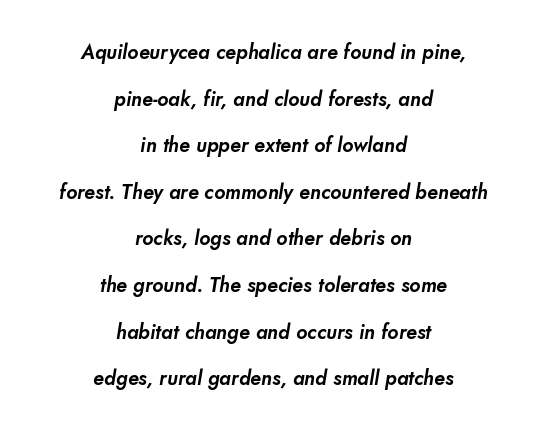
{"underline": "no", "align": "center", "line_spacing": "loose", "line_spacing_ratio": 2.33, "letter_spacing": "normal", "letter_spacing_em": 0.0, "glyph_px": 20}
